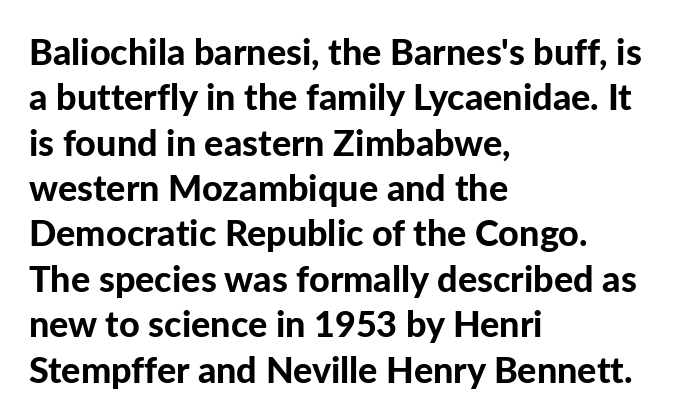
Q: Is the text bold? A: Yes.
Q: Is the text italic (slanted)? A: No, it is upright.
Q: Is the typeface a serif or a sans-serif typeface? A: Sans-serif.
Q: Is the text underlined? A: No.
Q: How is the paragraph aligned? A: Left-aligned.
Q: Is the spacing between letters normal or unusually wide? A: Normal.
Q: Is the spacing between lines tight, normal or loose? A: Normal.
Q: Width (condensed, normal, or wide)? A: Normal.
Q: Stroke contrast? A: Low.
Q: x-height? A: Medium.
Q: Monospaced? A: No.
